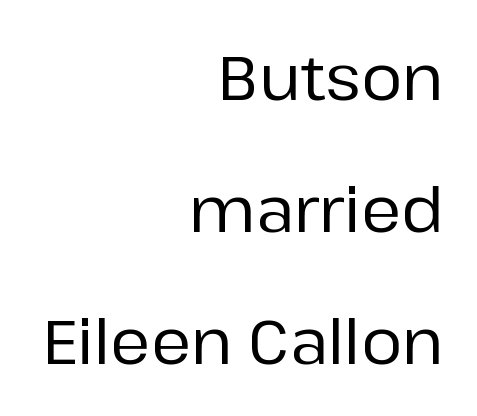
Q: Is the text italic (slanted)? A: No, it is upright.
Q: Is the typeface a serif or a sans-serif typeface? A: Sans-serif.
Q: Is the text underlined? A: No.
Q: How is the paragraph aligned? A: Right-aligned.
Q: Is the spacing between letters normal or unusually wide? A: Normal.
Q: Is the spacing between lines tight, normal or loose? A: Loose.
Q: Width (condensed, normal, or wide)? A: Normal.
Q: Stroke contrast? A: Low.
Q: x-height? A: Medium.
Q: Monospaced? A: No.
